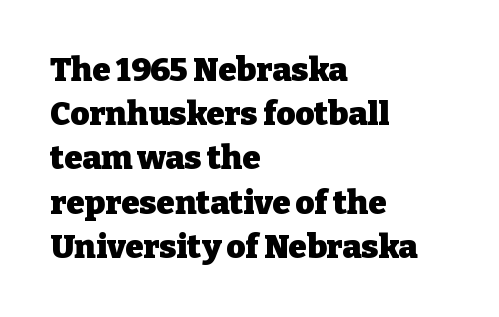
{"serif": "yes", "italic": "no", "bold": "yes", "weight": "heavy", "width": "normal", "stroke_contrast": "low", "x_height": "medium", "monospaced": "no", "underline": "no", "align": "left", "line_spacing": "normal", "line_spacing_ratio": 1.34, "letter_spacing": "normal", "letter_spacing_em": 0.0, "glyph_px": 33}
